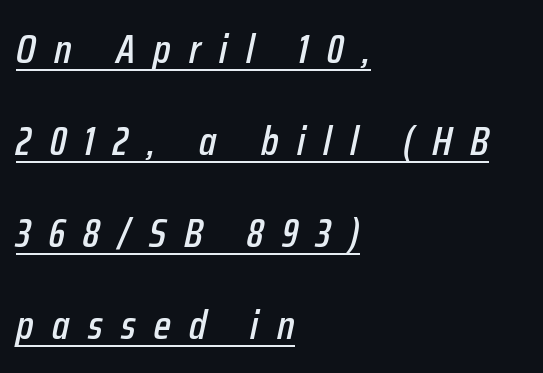
Each word looks stretched out because of the extra space between its letters. These lines are rendered in a variable-pitch font. Somebody hit Ctrl+U on this one — the words are underlined. Compared with a centered layout, this one pins lines to the left instead. Reading down the column, the eye jumps a long way to each next line.
